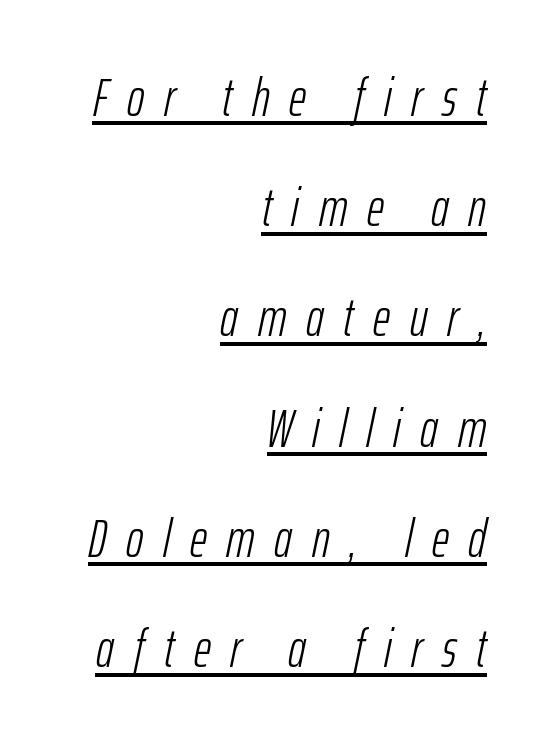
{"italic": "yes", "lean": "right", "slant_degrees": 12, "bold": "no", "weight": "light", "width": "condensed", "stroke_contrast": "low", "x_height": "medium", "monospaced": "no", "underline": "yes", "align": "right", "line_spacing": "loose", "line_spacing_ratio": 2.08, "letter_spacing": "wide", "letter_spacing_em": 0.37, "glyph_px": 53}
